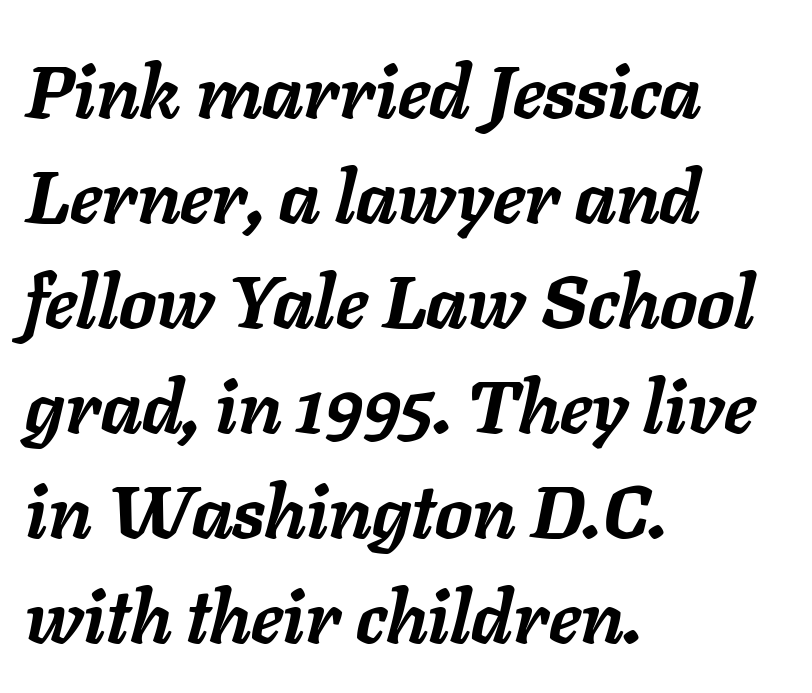
{"italic": "yes", "lean": "right", "slant_degrees": 11, "bold": "yes", "weight": "semibold", "width": "normal", "stroke_contrast": "low", "x_height": "medium", "monospaced": "no", "underline": "no", "align": "left", "line_spacing": "normal", "line_spacing_ratio": 1.42, "letter_spacing": "normal", "letter_spacing_em": 0.0, "glyph_px": 74}
